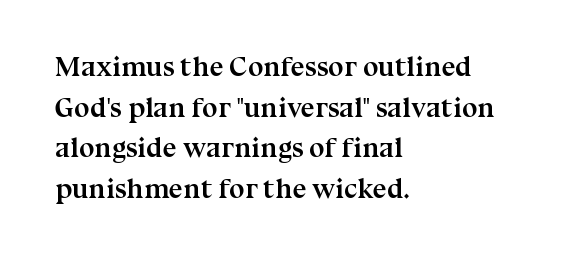
{"serif": "yes", "italic": "no", "bold": "yes", "weight": "semibold", "width": "normal", "stroke_contrast": "medium", "x_height": "medium", "monospaced": "no", "underline": "no", "align": "left", "line_spacing": "normal", "line_spacing_ratio": 1.45, "letter_spacing": "normal", "letter_spacing_em": 0.0, "glyph_px": 28}
